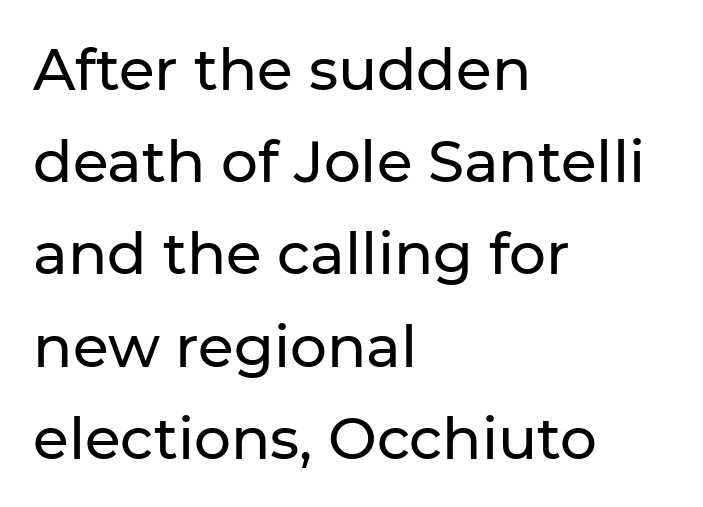
Q: Is the text italic (slanted)? A: No, it is upright.
Q: Is the typeface a serif or a sans-serif typeface? A: Sans-serif.
Q: Is the text underlined? A: No.
Q: How is the paragraph aligned? A: Left-aligned.
Q: Is the spacing between letters normal or unusually wide? A: Normal.
Q: Is the spacing between lines tight, normal or loose? A: Normal.
Q: Width (condensed, normal, or wide)? A: Normal.
Q: Stroke contrast? A: Low.
Q: x-height? A: Medium.
Q: Monospaced? A: No.
